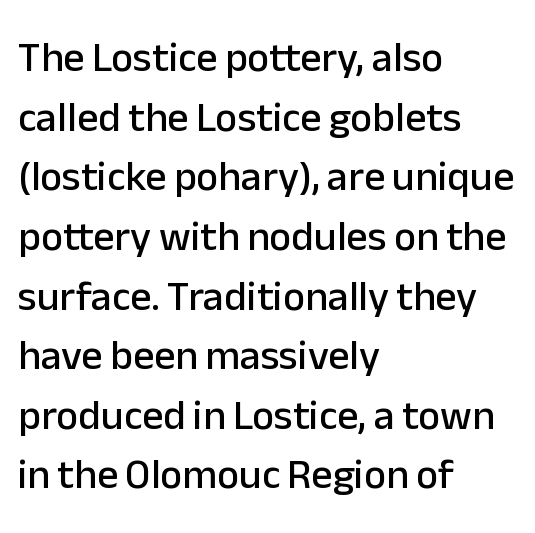
The image shows 42 px sans-serif type, upright; set left-aligned, normal line spacing (1.42x), normal letter spacing, not underlined; low stroke contrast and a medium x-height.
